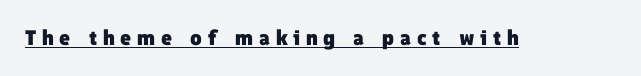
Like a heading marked for emphasis, these lines bear an underscore. Characters follow at a spacing far wider than the type designer built in. Weight: bold.
